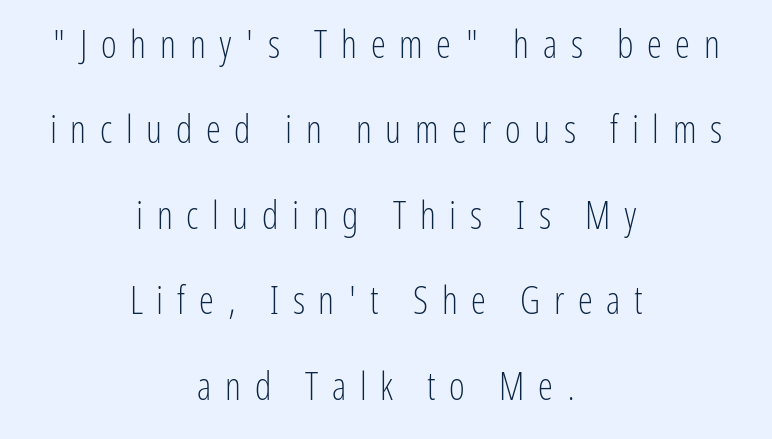
The image shows 38 px light, condensed sans-serif type, upright; set centered, loose line spacing (2.25x), unusually wide letter spacing (+0.36 em), not underlined; low stroke contrast and a medium x-height.
